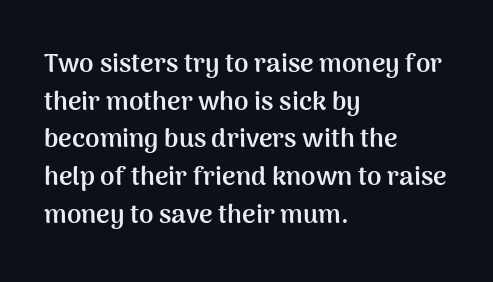
The image shows 26 px bold type, upright; set left-aligned, normal line spacing (1.45x), normal letter spacing, not underlined.
